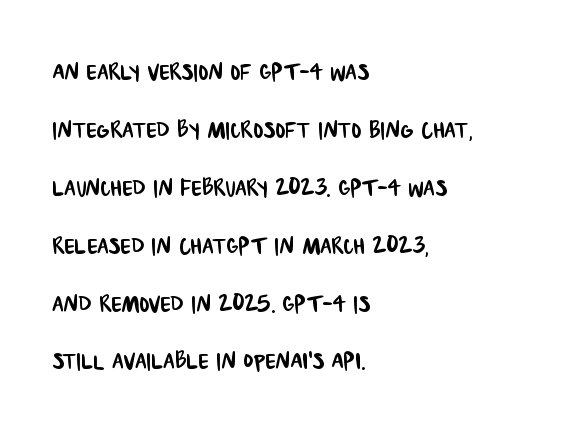
{"serif": "no", "width": "condensed", "stroke_contrast": "low", "x_height": "large", "monospaced": "no", "underline": "no", "align": "left", "line_spacing": "loose", "line_spacing_ratio": 1.93, "letter_spacing": "normal", "letter_spacing_em": 0.0, "glyph_px": 30}
